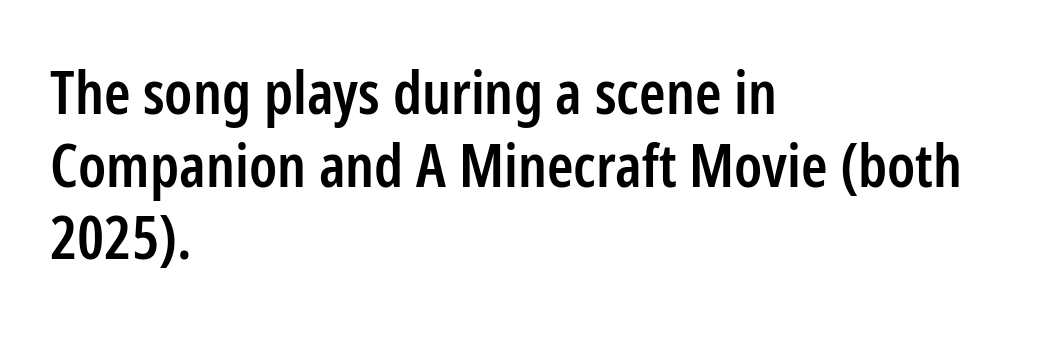
Every letter is mildly thick-stroked: semibold rather than bold. Letter spacing: default. The text was rendered using a sans face with plain stroke endings. Rule under the text: the space is simply empty. Typeset ragged right — the left edge is the straight one. Style check: upright.
